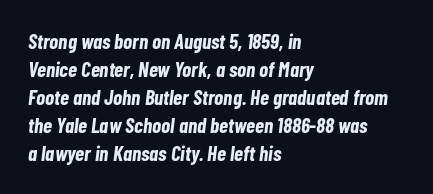
Q: Is the text bold? A: Yes.
Q: Is the text italic (slanted)? A: Yes, it leans right by about 7 degrees.
Q: Is the text underlined? A: No.
Q: How is the paragraph aligned? A: Left-aligned.
Q: Is the spacing between letters normal or unusually wide? A: Normal.
Q: Is the spacing between lines tight, normal or loose? A: Normal.
